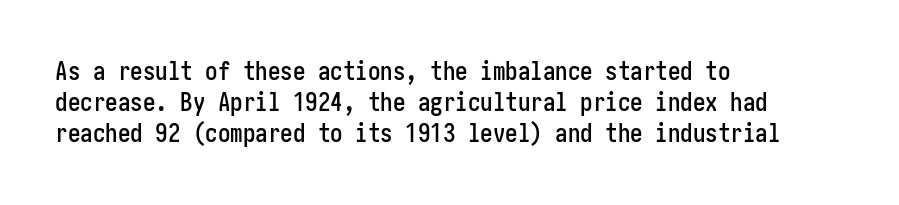
Q: Is the text italic (slanted)? A: No, it is upright.
Q: Is the text underlined? A: No.
Q: How is the paragraph aligned? A: Left-aligned.
Q: Is the spacing between letters normal or unusually wide? A: Normal.
Q: Is the spacing between lines tight, normal or loose? A: Normal.
